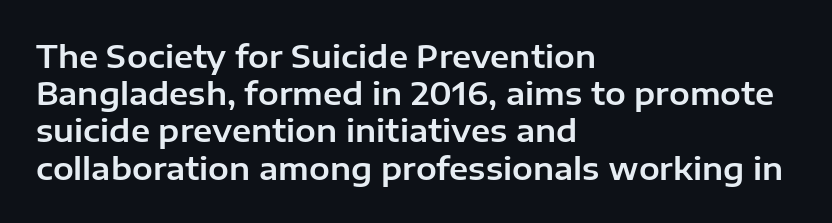
The characters display no serif detailing; their extremities are plain. In CSS terms this would be text-align: left. Ordinary non-slanted type is in use. A bare baseline throughout the passage. Words appear dense and cohesive because spacing is normal. Spacing verdict: proportional, widths tailored to each character.
